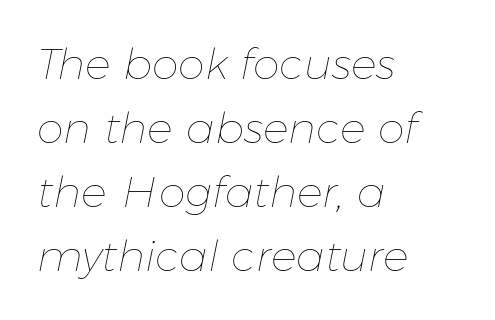
{"italic": "yes", "lean": "right", "slant_degrees": 11, "bold": "no", "weight": "thin", "width": "normal", "stroke_contrast": "low", "x_height": "medium", "monospaced": "no", "underline": "no", "align": "left", "line_spacing": "normal", "line_spacing_ratio": 1.49, "letter_spacing": "normal", "letter_spacing_em": 0.0, "glyph_px": 43}
